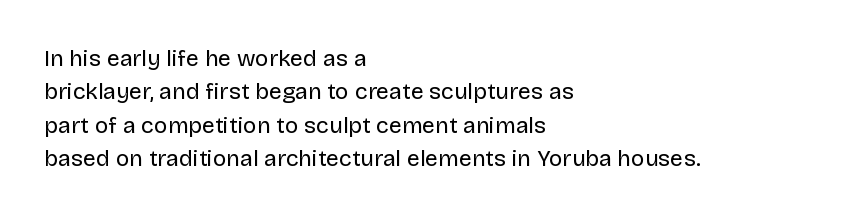
{"italic": "no", "bold": "no", "underline": "no", "align": "left", "line_spacing": "normal", "line_spacing_ratio": 1.45, "letter_spacing": "normal", "letter_spacing_em": 0.0, "glyph_px": 23}
